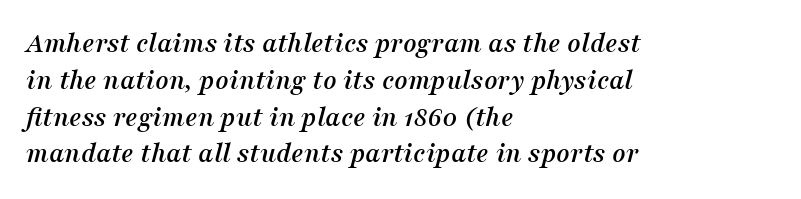
Q: Is the text italic (slanted)? A: Yes, it leans right by about 16 degrees.
Q: Is the typeface a serif or a sans-serif typeface? A: Serif.
Q: Is the text underlined? A: No.
Q: How is the paragraph aligned? A: Left-aligned.
Q: Is the spacing between letters normal or unusually wide? A: Normal.
Q: Is the spacing between lines tight, normal or loose? A: Normal.
Q: Width (condensed, normal, or wide)? A: Normal.
Q: Stroke contrast? A: Medium.
Q: x-height? A: Medium.
Q: Monospaced? A: No.
